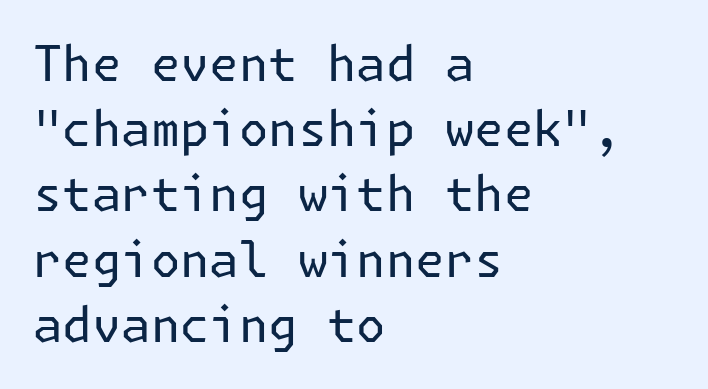
Characters follow at the spacing the type designer built in. Weight: in the light-to-regular range. Serif or sans? Sans — the stroke terminals are bare. Teacher's note: observe the even left margin — that is flush-left alignment. How would I describe the line gaps? Plain and ordinary. Check the space under the baseline: it is left empty.
